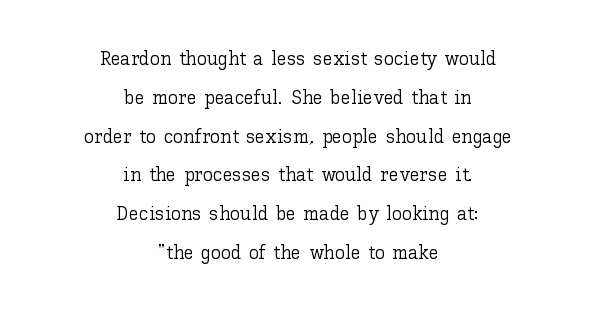
Rendered with straight, roman letterforms. The passage shown is not bold in any degree. Words appear dense and cohesive because spacing is normal. Letters rest on an invisible, unmarked baseline. A centered setting, common on invitations and titles, is used for this passage.
